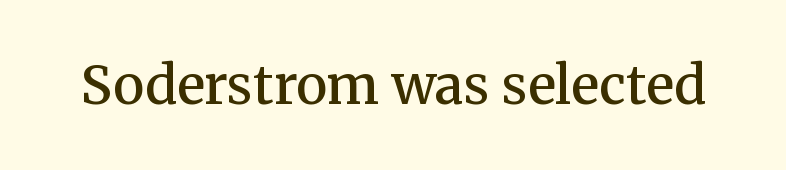
Q: Is the text bold? A: Semi-bold.
Q: Is the text italic (slanted)? A: No, it is upright.
Q: Is the typeface a serif or a sans-serif typeface? A: Serif.
Q: Is the text underlined? A: No.
Q: Is the spacing between letters normal or unusually wide? A: Normal.
Q: Width (condensed, normal, or wide)? A: Normal.
Q: Stroke contrast? A: Medium.
Q: x-height? A: Medium.
Q: Monospaced? A: No.
